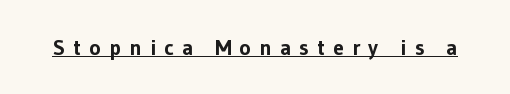
Q: Is the text bold? A: Yes.
Q: Is the text italic (slanted)? A: No, it is upright.
Q: Is the text underlined? A: Yes.
Q: Is the spacing between letters normal or unusually wide? A: Unusually wide.
